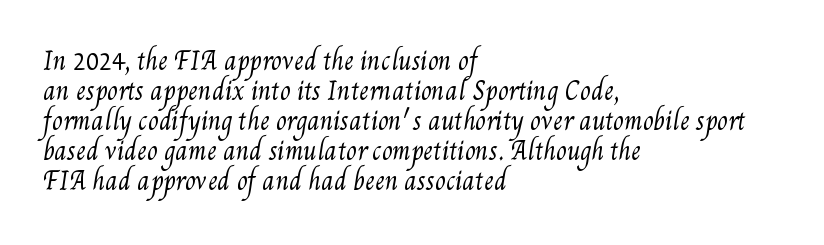
Notice how descenders clear the ascenders below comfortably — that's standard leading. The font is comparable to plain body text, perhaps lighter. Compared with a centered layout, this one pins lines to the left instead. Words float on clear page, feet unadorned. The letterforms sit shoulder to shoulder at normal distance.
